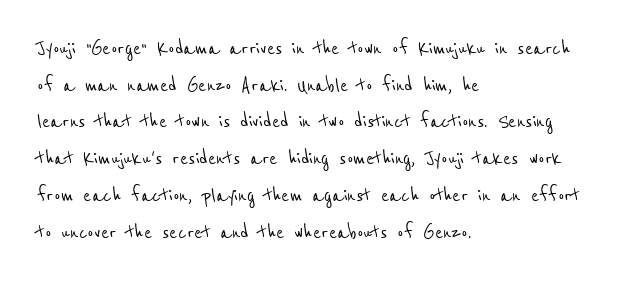
Q: Is the text underlined? A: No.
Q: How is the paragraph aligned? A: Left-aligned.
Q: Is the spacing between letters normal or unusually wide? A: Normal.
Q: Is the spacing between lines tight, normal or loose? A: Normal.
